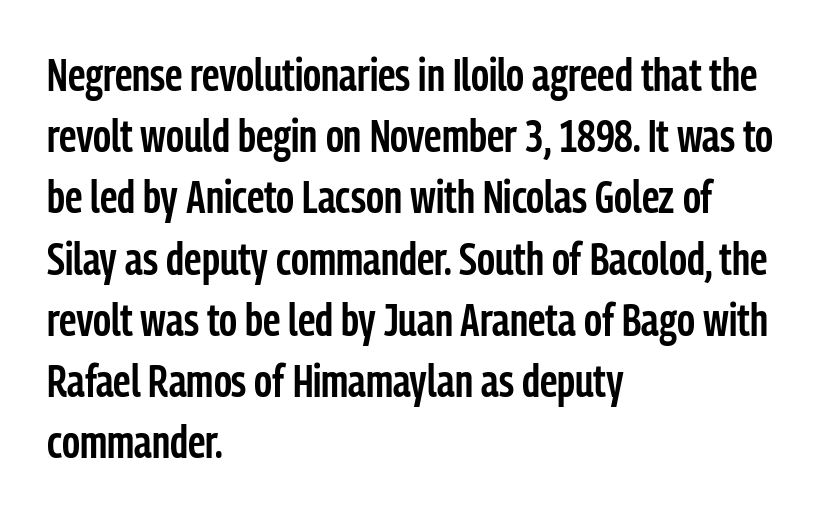
Q: Is the text bold? A: Semi-bold.
Q: Is the text italic (slanted)? A: No, it is upright.
Q: Is the typeface a serif or a sans-serif typeface? A: Sans-serif.
Q: Is the text underlined? A: No.
Q: How is the paragraph aligned? A: Left-aligned.
Q: Is the spacing between letters normal or unusually wide? A: Normal.
Q: Is the spacing between lines tight, normal or loose? A: Normal.
Q: Width (condensed, normal, or wide)? A: Condensed.
Q: Stroke contrast? A: Low.
Q: x-height? A: Medium.
Q: Monospaced? A: No.
